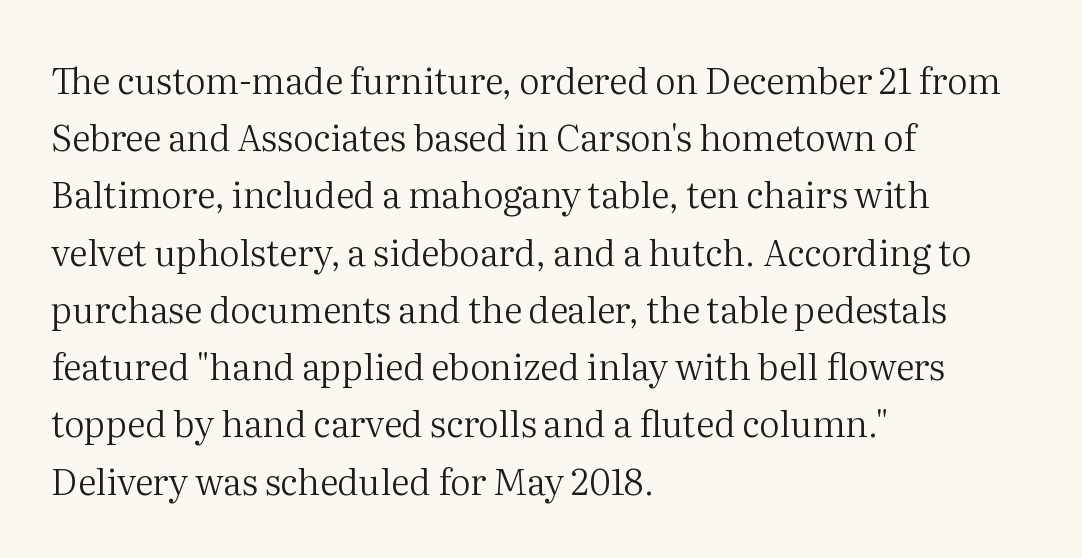
Q: Is the text bold? A: No.
Q: Is the text italic (slanted)? A: No, it is upright.
Q: Is the typeface a serif or a sans-serif typeface? A: Serif.
Q: Is the text underlined? A: No.
Q: How is the paragraph aligned? A: Left-aligned.
Q: Is the spacing between letters normal or unusually wide? A: Normal.
Q: Is the spacing between lines tight, normal or loose? A: Normal.
Q: Width (condensed, normal, or wide)? A: Normal.
Q: Stroke contrast? A: Medium.
Q: x-height? A: Medium.
Q: Monospaced? A: No.
